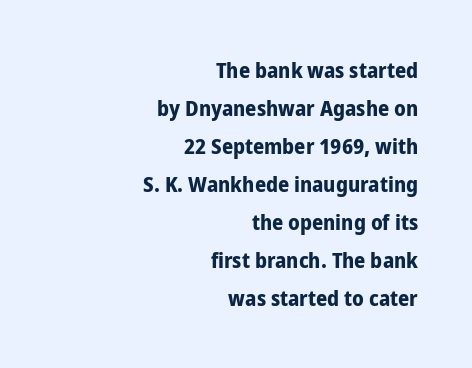
Q: Is the text bold? A: Yes.
Q: Is the text italic (slanted)? A: No, it is upright.
Q: Is the text underlined? A: No.
Q: How is the paragraph aligned? A: Right-aligned.
Q: Is the spacing between letters normal or unusually wide? A: Normal.
